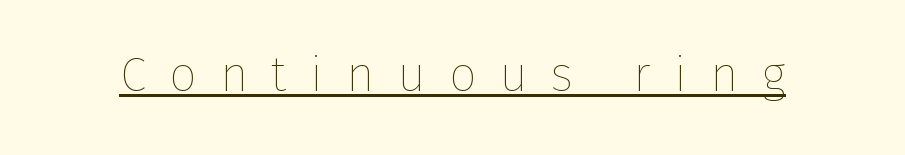
Q: Is the text bold? A: No.
Q: Is the text italic (slanted)? A: No, it is upright.
Q: Is the text underlined? A: Yes.
Q: Is the spacing between letters normal or unusually wide? A: Unusually wide.
Q: Width (condensed, normal, or wide)? A: Normal.
Q: Stroke contrast? A: Low.
Q: x-height? A: Medium.
Q: Monospaced? A: No.
